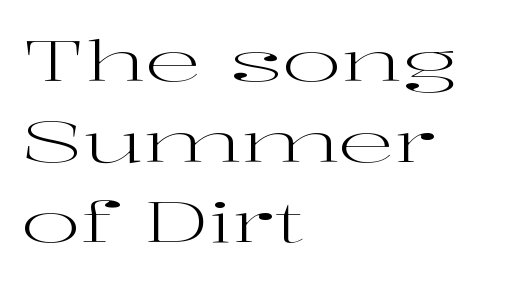
A classic flush-left, rag-right setting is used for this passage. A quiet, ordinary-to-light weight characterises the typeface. The type sits square on the baseline with zero lean. A typesetter would call this leading conventional body-copy spacing. Think of a printed novel: that variable character pitch is what you see here.
